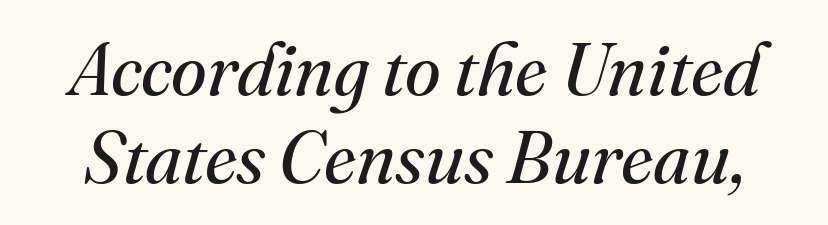
{"serif": "yes", "italic": "yes", "lean": "right", "slant_degrees": 16, "bold": "no", "weight": "regular", "width": "normal", "stroke_contrast": "medium", "x_height": "small", "monospaced": "no", "underline": "no", "line_spacing_ratio": 1.2, "letter_spacing": "normal", "letter_spacing_em": 0.0, "glyph_px": 73}
